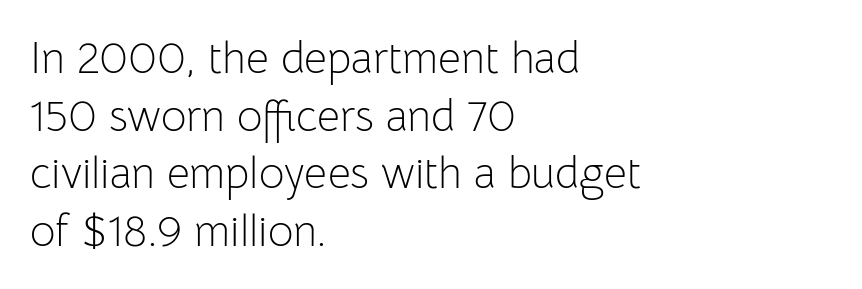
Q: Is the text bold? A: No.
Q: Is the text italic (slanted)? A: No, it is upright.
Q: Is the typeface a serif or a sans-serif typeface? A: Sans-serif.
Q: Is the text underlined? A: No.
Q: How is the paragraph aligned? A: Left-aligned.
Q: Is the spacing between letters normal or unusually wide? A: Normal.
Q: Is the spacing between lines tight, normal or loose? A: Normal.
Q: Width (condensed, normal, or wide)? A: Normal.
Q: Stroke contrast? A: Low.
Q: x-height? A: Medium.
Q: Monospaced? A: No.
